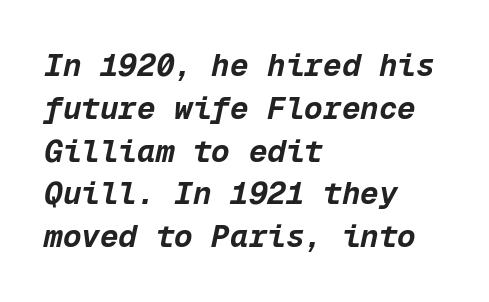
{"italic": "yes", "lean": "right", "slant_degrees": 12, "bold": "yes", "weight": "bold", "width": "normal", "stroke_contrast": "low", "x_height": "medium", "monospaced": "yes", "underline": "no", "align": "left", "line_spacing": "normal", "line_spacing_ratio": 1.38, "letter_spacing": "normal", "letter_spacing_em": 0.0, "glyph_px": 31}
